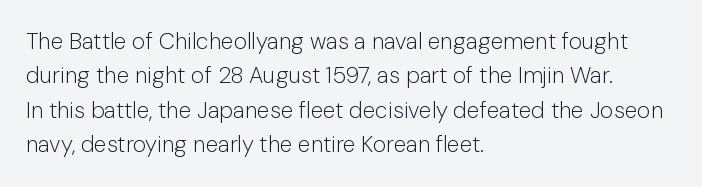
Observe the ordinary spacing: letters are neighbours, not strangers. Only glyphs here, with clear space below each row. Honestly, the row spacing looks completely unremarkable. No letter is thick-stroked: the sample isn't bold.
